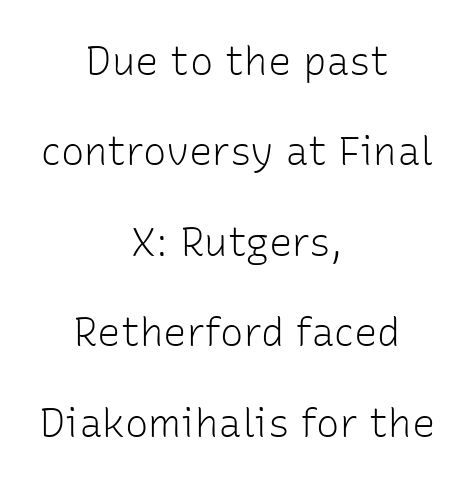
{"serif": "no", "italic": "no", "bold": "no", "weight": "light", "width": "normal", "stroke_contrast": "low", "x_height": "medium", "monospaced": "no", "underline": "no", "align": "center", "line_spacing": "loose", "line_spacing_ratio": 2.32, "letter_spacing": "normal", "letter_spacing_em": 0.0, "glyph_px": 39}
